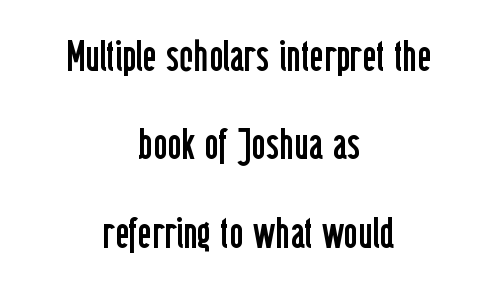
The designer went with a sans here, leaving each stem footless. Horizontal alignment here is central, giving a formal, balanced look. Leading is clearly above the norm, producing a sparse column. A typesetter would call this proportional, since set widths differ per character.
